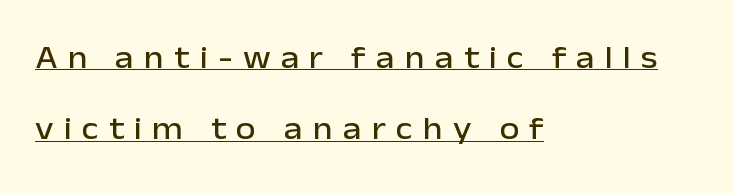
Q: Is the text italic (slanted)? A: No, it is upright.
Q: Is the typeface a serif or a sans-serif typeface? A: Sans-serif.
Q: Is the text underlined? A: Yes.
Q: How is the paragraph aligned? A: Left-aligned.
Q: Is the spacing between letters normal or unusually wide? A: Unusually wide.
Q: Is the spacing between lines tight, normal or loose? A: Loose.
Q: Width (condensed, normal, or wide)? A: Normal.
Q: Stroke contrast? A: Low.
Q: x-height? A: Medium.
Q: Monospaced? A: No.
